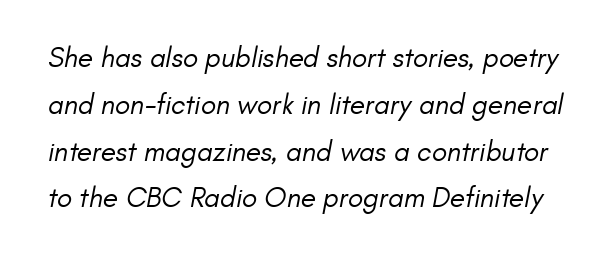
The image shows 28 px regular-weight sans-serif type; set normal line spacing (1.67x), normal letter spacing, not underlined; low stroke contrast and a small x-height.
